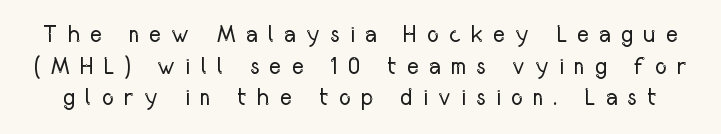
Q: Is the text bold? A: No.
Q: Is the text italic (slanted)? A: No, it is upright.
Q: Is the text underlined? A: No.
Q: Is the spacing between letters normal or unusually wide? A: Unusually wide.
Q: Is the spacing between lines tight, normal or loose? A: Normal.
